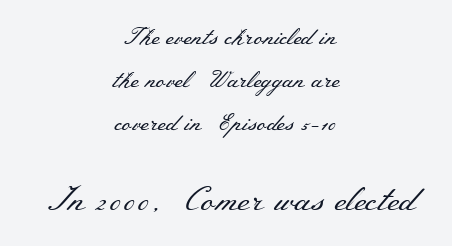
{"serif": "yes", "bold": "no", "weight": "regular", "width": "wide", "stroke_contrast": "medium", "x_height": "small", "monospaced": "no", "underline": "no", "align": "center", "line_spacing_ratio": 1.86, "letter_spacing": "normal", "letter_spacing_em": 0.0, "larger_block": "second", "size_ratio": 1.48, "glyph_px": 34}
